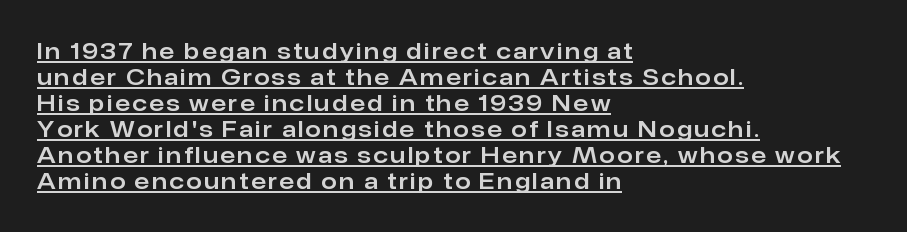
Q: Is the text italic (slanted)? A: No, it is upright.
Q: Is the text underlined? A: Yes.
Q: How is the paragraph aligned? A: Left-aligned.
